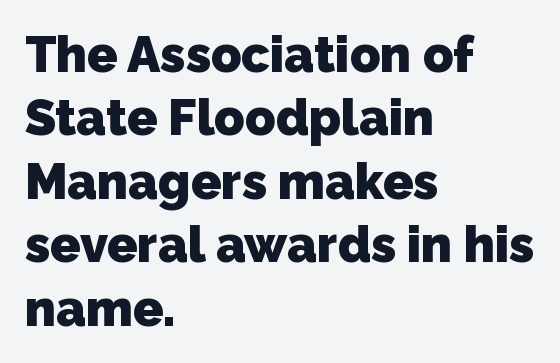
The image shows 50 px heavy sans-serif type; set left-aligned, normal line spacing (1.27x), normal letter spacing, not underlined; low stroke contrast and a medium x-height.
